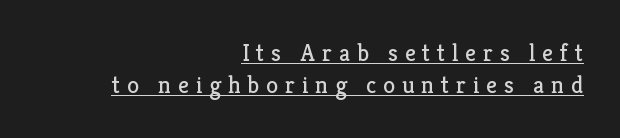
The letters stand upright; this is a roman face. Stem width sits at or under what a default text font uses. Does a line run under the words? Yes, clearly. Look at the tracking — it's clearly loosened, letters drifting apart.
